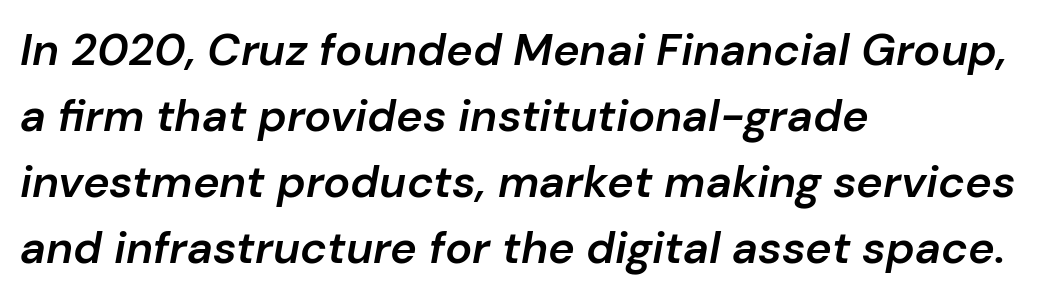
Q: Is the text bold? A: Semi-bold.
Q: Is the text italic (slanted)? A: Yes, it leans right by about 10 degrees.
Q: Is the text underlined? A: No.
Q: How is the paragraph aligned? A: Left-aligned.
Q: Is the spacing between letters normal or unusually wide? A: Normal.
Q: Is the spacing between lines tight, normal or loose? A: Normal.
Q: Width (condensed, normal, or wide)? A: Normal.
Q: Stroke contrast? A: Low.
Q: x-height? A: Medium.
Q: Monospaced? A: No.
